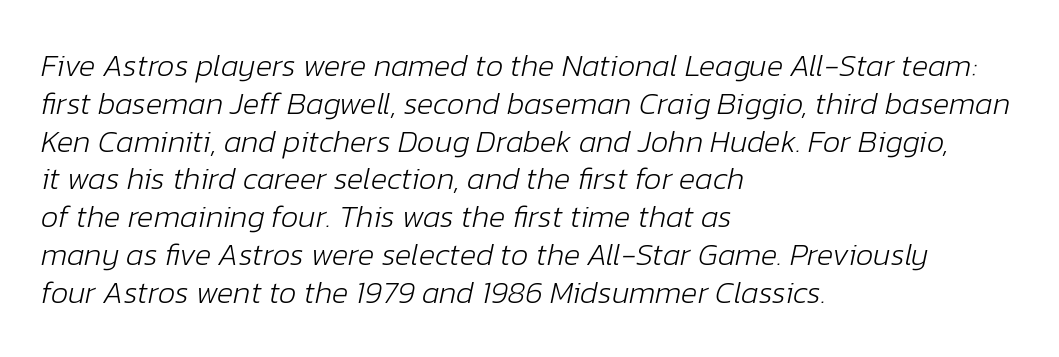
Q: Is the text bold? A: No.
Q: Is the text italic (slanted)? A: Yes, it leans right by about 12 degrees.
Q: Is the text underlined? A: No.
Q: How is the paragraph aligned? A: Left-aligned.
Q: Is the spacing between letters normal or unusually wide? A: Normal.
Q: Width (condensed, normal, or wide)? A: Normal.
Q: Stroke contrast? A: Low.
Q: x-height? A: Medium.
Q: Monospaced? A: No.
